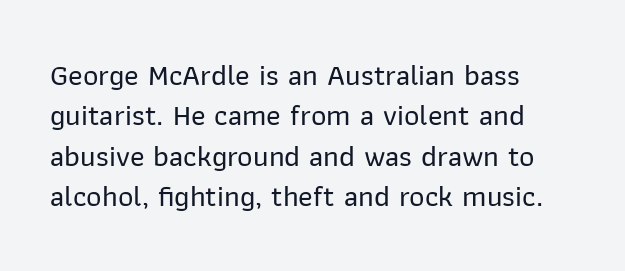
The image shows 30 px sans-serif type, upright; set left-aligned, normal line spacing (1.35x), normal letter spacing, not underlined; low stroke contrast and a medium x-height.
